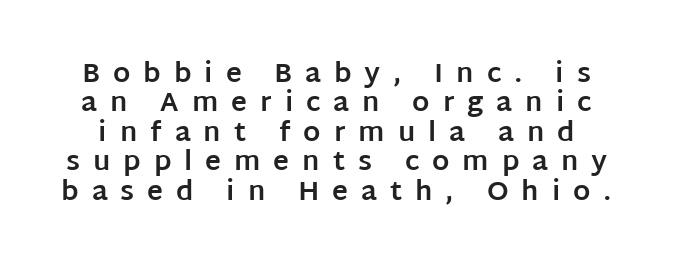
The image shows 27 px bold type, upright; set tight line spacing (1.09x), unusually wide letter spacing (+0.48 em), not underlined.
